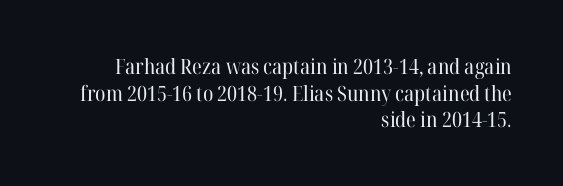
The image shows 21 px text type, upright; set right-aligned, normal line spacing (1.27x), normal letter spacing, not underlined.
